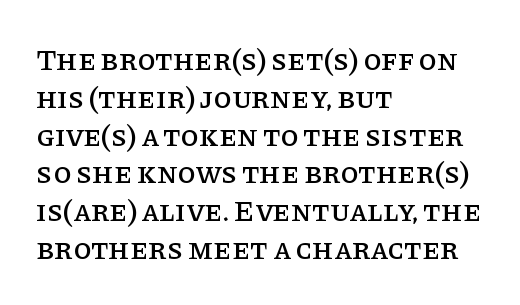
{"serif": "yes", "italic": "no", "width": "normal", "stroke_contrast": "low", "x_height": "large", "monospaced": "no", "underline": "no", "align": "left", "line_spacing": "normal", "line_spacing_ratio": 1.26, "letter_spacing": "normal", "letter_spacing_em": 0.0, "glyph_px": 30}
